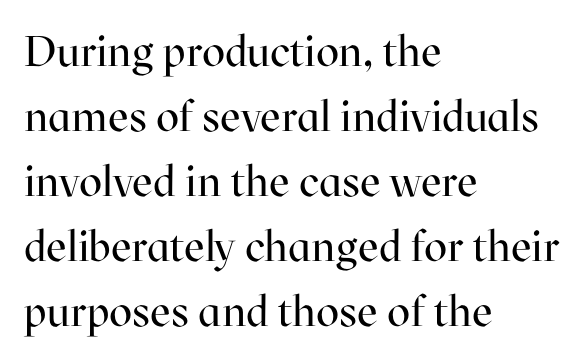
Stroke mass is kept to a normal reading level or below. The passage shown is typeset with a serif family. Line starts are locked; line ends wander. Note the varied advance widths — an 'i' is clearly narrower than an 'm'.
